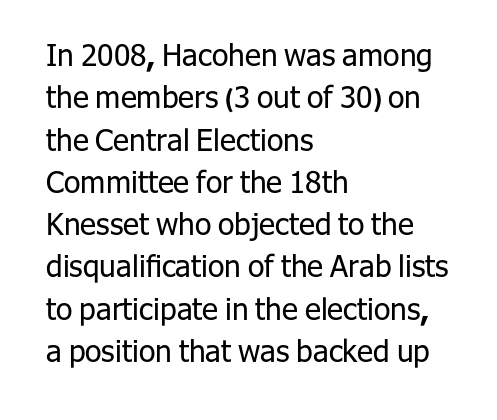
Q: Is the text bold? A: No.
Q: Is the text italic (slanted)? A: No, it is upright.
Q: Is the typeface a serif or a sans-serif typeface? A: Sans-serif.
Q: Is the text underlined? A: No.
Q: How is the paragraph aligned? A: Left-aligned.
Q: Is the spacing between letters normal or unusually wide? A: Normal.
Q: Is the spacing between lines tight, normal or loose? A: Normal.
Q: Width (condensed, normal, or wide)? A: Normal.
Q: Stroke contrast? A: Low.
Q: x-height? A: Medium.
Q: Monospaced? A: No.
